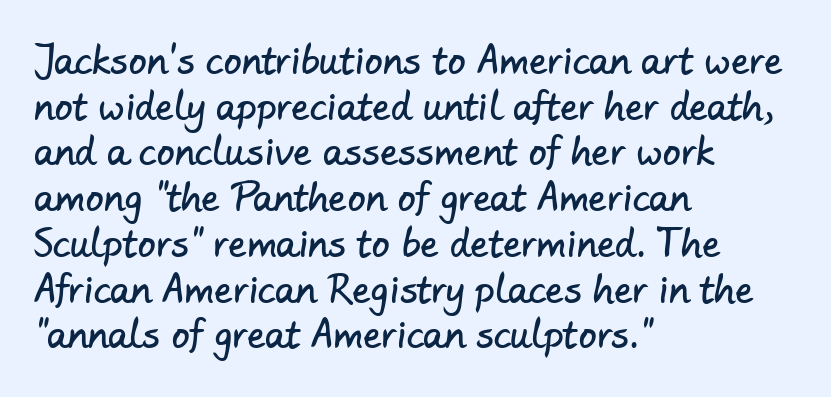
Q: Is the typeface a serif or a sans-serif typeface? A: Sans-serif.
Q: Is the text underlined? A: No.
Q: How is the paragraph aligned? A: Left-aligned.
Q: Is the spacing between letters normal or unusually wide? A: Normal.
Q: Is the spacing between lines tight, normal or loose? A: Normal.
Q: Width (condensed, normal, or wide)? A: Normal.
Q: Stroke contrast? A: Low.
Q: x-height? A: Small.
Q: Monospaced? A: No.
